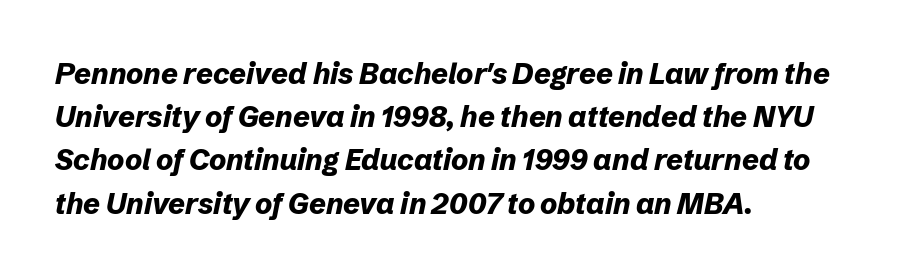
The rendering uses a bold face; every stroke is thick and dark. The setting favours the left margin, as ordinary paragraphs usually do. Baseline-to-baseline distance is the conventional proportion of letter height. Does extra space separate the letters? No, they use regular spacing.
